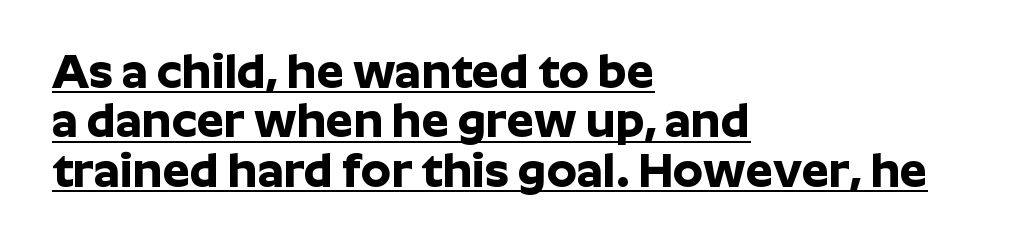
{"serif": "no", "italic": "no", "bold": "yes", "weight": "bold", "width": "normal", "stroke_contrast": "low", "x_height": "medium", "monospaced": "no", "underline": "yes", "align": "left", "line_spacing": "tight", "line_spacing_ratio": 1.03, "letter_spacing": "normal", "letter_spacing_em": 0.0, "glyph_px": 48}
